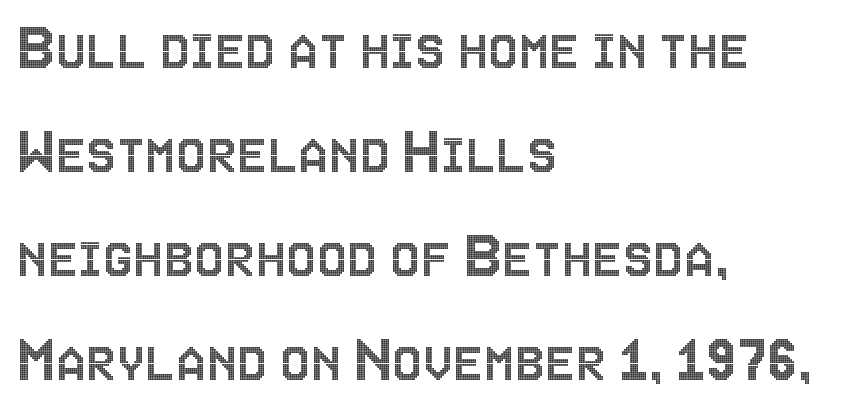
Q: Is the text italic (slanted)? A: No, it is upright.
Q: Is the text underlined? A: No.
Q: How is the paragraph aligned? A: Left-aligned.
Q: Is the spacing between letters normal or unusually wide? A: Normal.
Q: Is the spacing between lines tight, normal or loose? A: Normal.
Q: Width (condensed, normal, or wide)? A: Condensed.
Q: x-height? A: Large.
Q: Monospaced? A: No.
